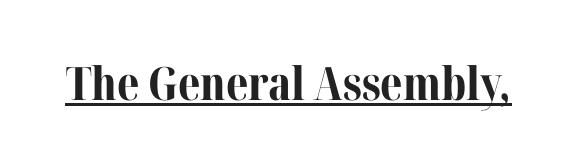
{"serif": "yes", "italic": "no", "bold": "yes", "weight": "bold", "width": "normal", "stroke_contrast": "medium", "x_height": "medium", "monospaced": "no", "underline": "yes", "letter_spacing": "normal", "letter_spacing_em": 0.0, "glyph_px": 46}
